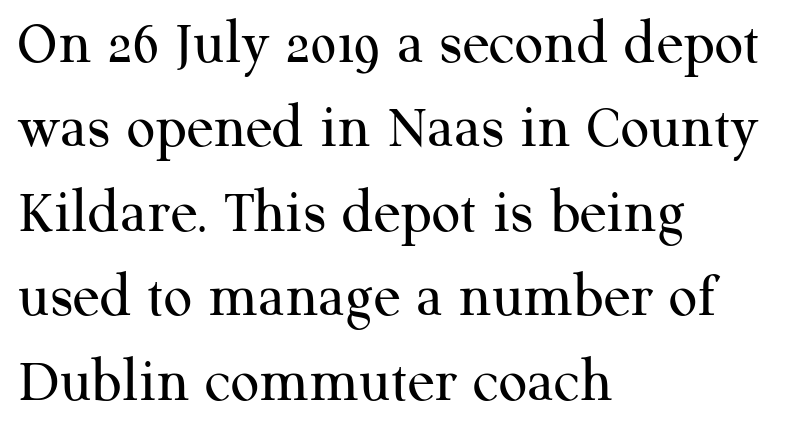
Q: Is the text bold? A: No.
Q: Is the text italic (slanted)? A: No, it is upright.
Q: Is the typeface a serif or a sans-serif typeface? A: Serif.
Q: Is the text underlined? A: No.
Q: How is the paragraph aligned? A: Left-aligned.
Q: Is the spacing between letters normal or unusually wide? A: Normal.
Q: Is the spacing between lines tight, normal or loose? A: Normal.
Q: Width (condensed, normal, or wide)? A: Normal.
Q: Stroke contrast? A: Medium.
Q: x-height? A: Medium.
Q: Monospaced? A: No.
